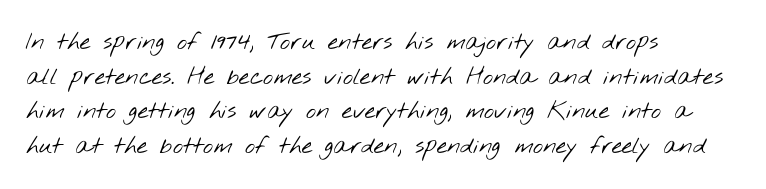
{"bold": "no", "underline": "no", "align": "left", "line_spacing": "normal", "line_spacing_ratio": 1.44, "letter_spacing": "normal", "letter_spacing_em": 0.0, "glyph_px": 24}
